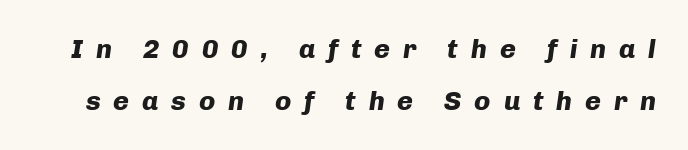
The image shows 27 px bold type, italic (leaning right); set loose line spacing (1.94x), unusually wide letter spacing (+0.47 em), not underlined.
